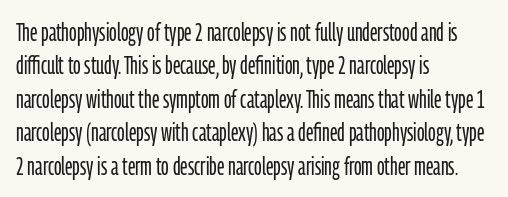
Notice how the stems are strictly vertical — no italics here. Clear beneath every line of the passage. Compared with typical paragraphs, the rows here are spaced about the same. The letters look calm and open, with moderate or lighter stems. Spacing between characters is what you'd get straight out of the box.
